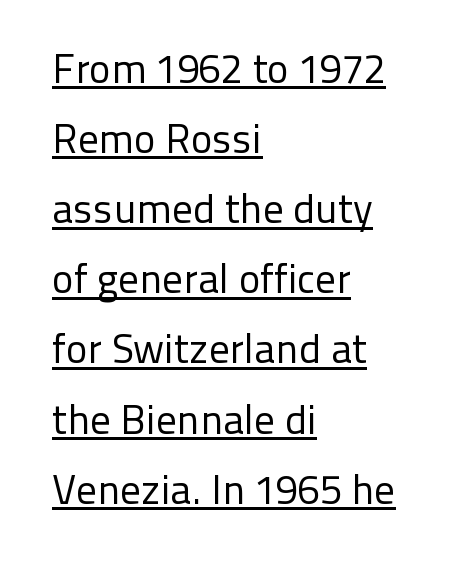
The image shows 41 px regular-weight sans-serif type, upright; set left-aligned, line spacing 1.71x, normal letter spacing, underlined; low stroke contrast and a medium x-height.
